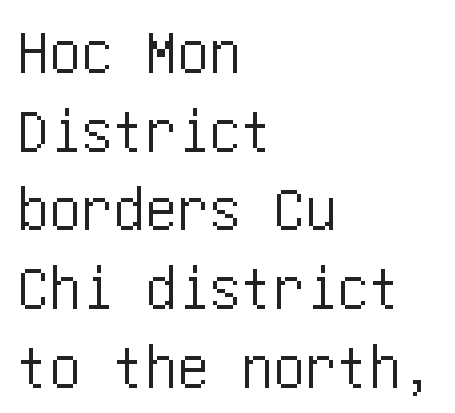
Every character sits straight up, as roman type does. Note: no serifs on the glyphs. Decoration check: the copy has no underline. Characters follow at the spacing the type designer built in. The lines are quadded left.
